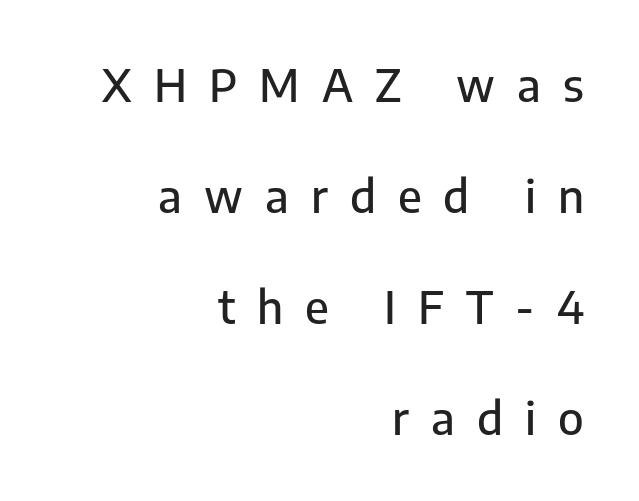
{"serif": "no", "italic": "no", "width": "normal", "stroke_contrast": "low", "x_height": "medium", "monospaced": "no", "underline": "no", "align": "right", "line_spacing": "loose", "line_spacing_ratio": 2.47, "letter_spacing": "wide", "letter_spacing_em": 0.49, "glyph_px": 45}
